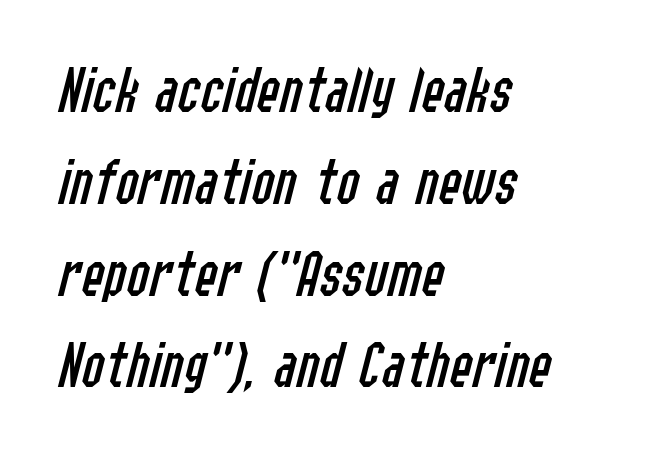
The image shows 68 px regular-weight, condensed type, italic (leaning right); set left-aligned, normal line spacing (1.35x), normal letter spacing, not underlined; low stroke contrast and a medium x-height.
